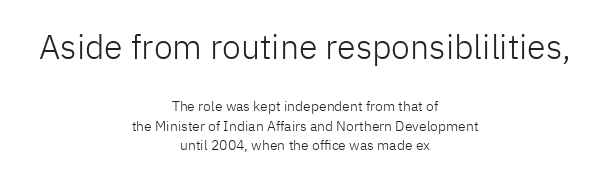
Q: Is the text bold? A: No.
Q: Is the text italic (slanted)? A: No, it is upright.
Q: Is the typeface a serif or a sans-serif typeface? A: Sans-serif.
Q: Is the text underlined? A: No.
Q: How is the paragraph aligned? A: Centered.
Q: Is the spacing between letters normal or unusually wide? A: Normal.
Q: Is the spacing between lines tight, normal or loose? A: Normal.
Q: Which block of text is set in a larger size, the first (top) or the second (bottom)? A: The first (top) one.
Q: Width (condensed, normal, or wide)? A: Normal.
Q: Stroke contrast? A: Low.
Q: x-height? A: Medium.
Q: Monospaced? A: No.
